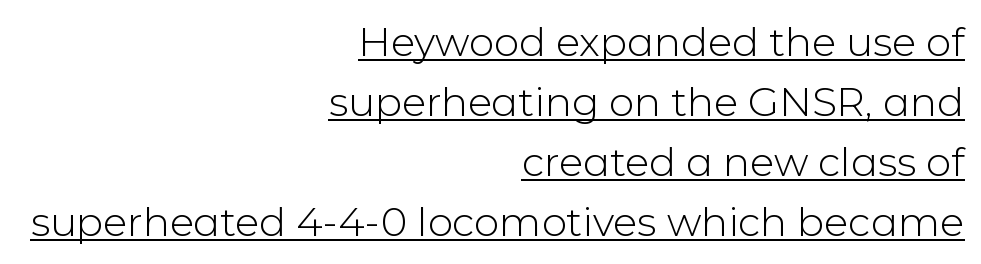
{"serif": "no", "italic": "no", "bold": "no", "weight": "light", "width": "normal", "stroke_contrast": "low", "x_height": "medium", "monospaced": "no", "underline": "yes", "align": "right", "line_spacing": "normal", "line_spacing_ratio": 1.5, "letter_spacing": "normal", "letter_spacing_em": 0.0, "glyph_px": 40}
